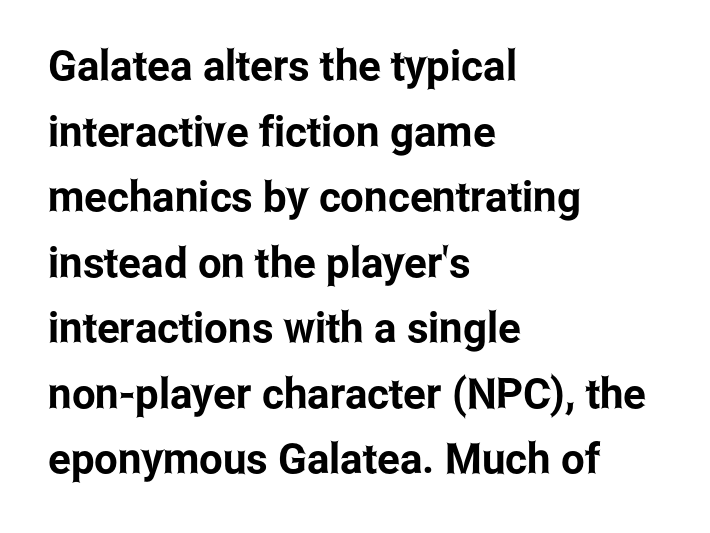
Q: Is the text italic (slanted)? A: No, it is upright.
Q: Is the typeface a serif or a sans-serif typeface? A: Sans-serif.
Q: Is the text underlined? A: No.
Q: How is the paragraph aligned? A: Left-aligned.
Q: Is the spacing between letters normal or unusually wide? A: Normal.
Q: Is the spacing between lines tight, normal or loose? A: Normal.
Q: Width (condensed, normal, or wide)? A: Condensed.
Q: Stroke contrast? A: Low.
Q: x-height? A: Medium.
Q: Monospaced? A: No.
